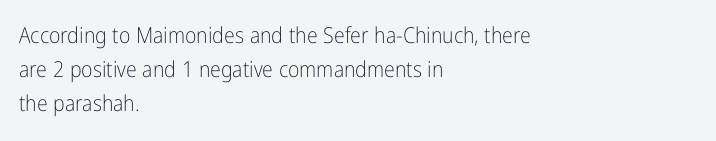
Caption: multi-line text, flush left, ragged right. Rendered with straight, roman letterforms. Beneath every word, the page is bare. Weight: not bold — regular or lighter. Nobody touched the tracking dial on this one. Vertically, the passage feels balanced, rows spaced as you'd expect.
